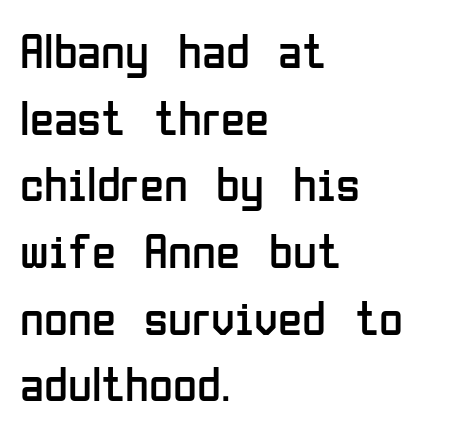
Q: Is the text bold? A: No.
Q: Is the text italic (slanted)? A: No, it is upright.
Q: Is the typeface a serif or a sans-serif typeface? A: Sans-serif.
Q: Is the text underlined? A: No.
Q: How is the paragraph aligned? A: Left-aligned.
Q: Is the spacing between letters normal or unusually wide? A: Normal.
Q: Is the spacing between lines tight, normal or loose? A: Normal.
Q: Width (condensed, normal, or wide)? A: Condensed.
Q: Stroke contrast? A: Low.
Q: x-height? A: Medium.
Q: Monospaced? A: No.
